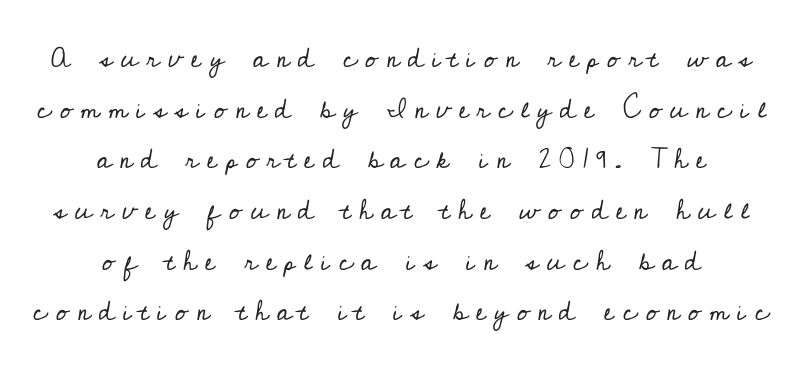
Q: Is the text bold? A: No.
Q: Is the text italic (slanted)? A: Yes.
Q: Is the typeface a serif or a sans-serif typeface? A: Serif.
Q: Is the text underlined? A: No.
Q: How is the paragraph aligned? A: Centered.
Q: Is the spacing between letters normal or unusually wide? A: Unusually wide.
Q: Width (condensed, normal, or wide)? A: Normal.
Q: Stroke contrast? A: Low.
Q: x-height? A: Small.
Q: Monospaced? A: No.
